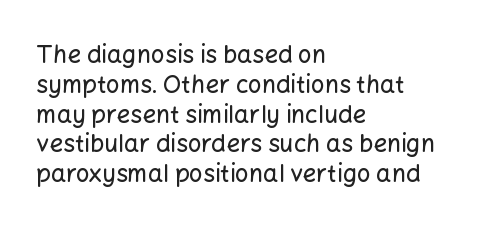
Q: Is the text italic (slanted)? A: No, it is upright.
Q: Is the text underlined? A: No.
Q: How is the paragraph aligned? A: Left-aligned.
Q: Is the spacing between letters normal or unusually wide? A: Normal.
